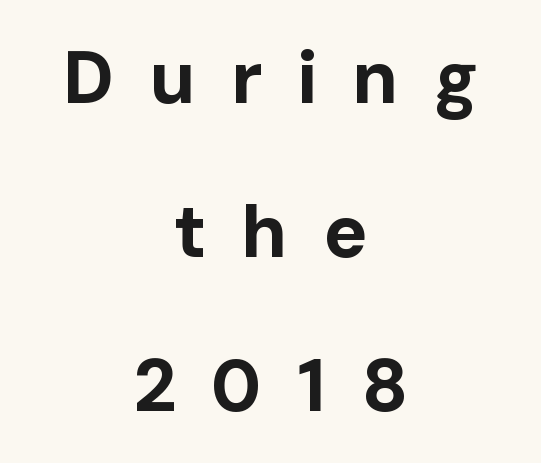
Quick note: underline off. Look at the tracking — it's clearly loosened, letters drifting apart. Notice how the stems are strictly vertical — no italics here. One glance says open: line gaps are wider than usual. This rendering uses center alignment, leaving both contours irregular but symmetric.
